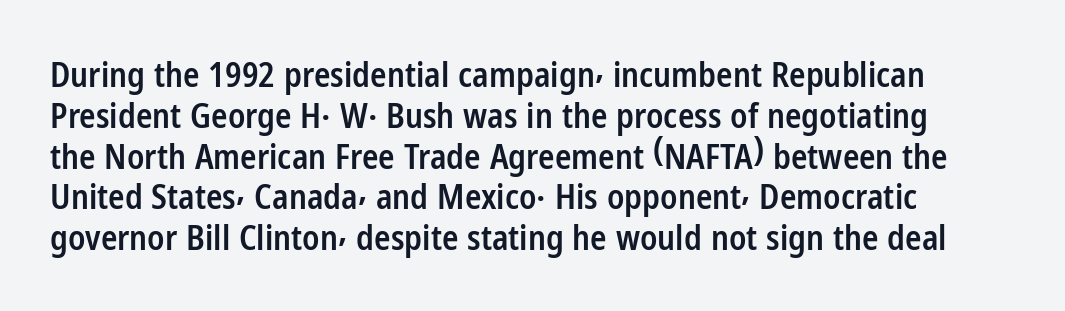
Q: Is the text bold? A: Semi-bold.
Q: Is the text italic (slanted)? A: No, it is upright.
Q: Is the typeface a serif or a sans-serif typeface? A: Sans-serif.
Q: Is the text underlined? A: No.
Q: How is the paragraph aligned? A: Left-aligned.
Q: Is the spacing between letters normal or unusually wide? A: Normal.
Q: Width (condensed, normal, or wide)? A: Condensed.
Q: Stroke contrast? A: Low.
Q: x-height? A: Medium.
Q: Monospaced? A: No.
